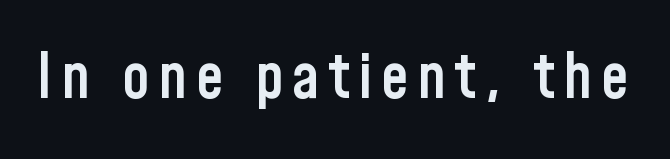
The image shows 62 px semibold, condensed sans-serif type, upright; set not underlined; low stroke contrast and a medium x-height.
